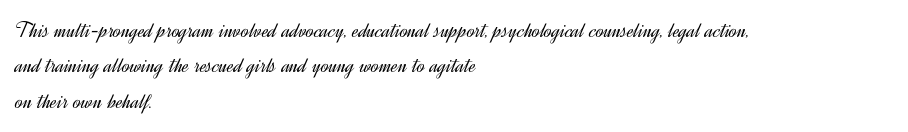
The image shows 23 px text type; set left-aligned, normal line spacing (1.54x), normal letter spacing, not underlined.
